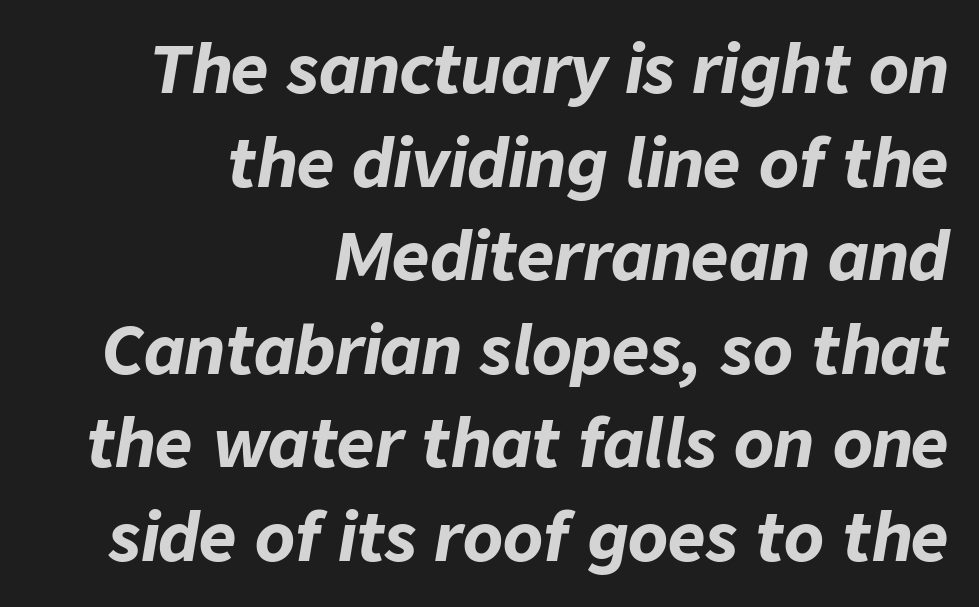
Spacing verdict: proportional, widths tailored to each character. A flush-right, rag-left setting is used for this passage. How heavy is the stroke? Heavy — this is a bold. No extra tracking has been applied to these lines.
